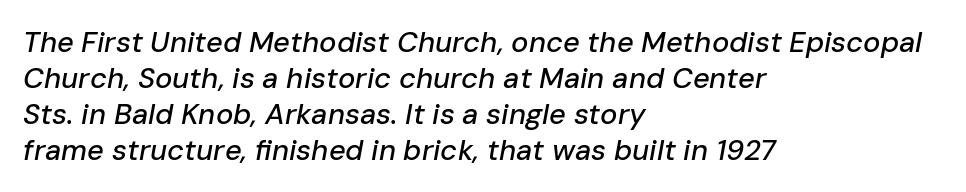
Q: Is the text italic (slanted)? A: Yes, it leans right by about 10 degrees.
Q: Is the text underlined? A: No.
Q: How is the paragraph aligned? A: Left-aligned.
Q: Is the spacing between letters normal or unusually wide? A: Normal.
Q: Width (condensed, normal, or wide)? A: Normal.
Q: Stroke contrast? A: Low.
Q: x-height? A: Medium.
Q: Monospaced? A: No.
